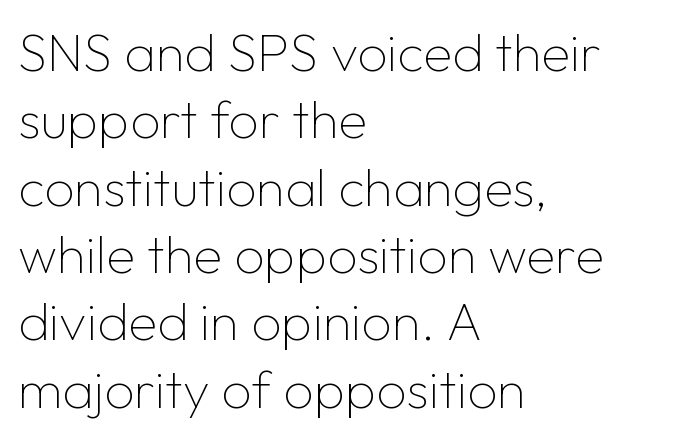
The image shows 53 px thin sans-serif type, upright; set left-aligned, normal line spacing (1.27x), normal letter spacing, not underlined; low stroke contrast and a medium x-height.
